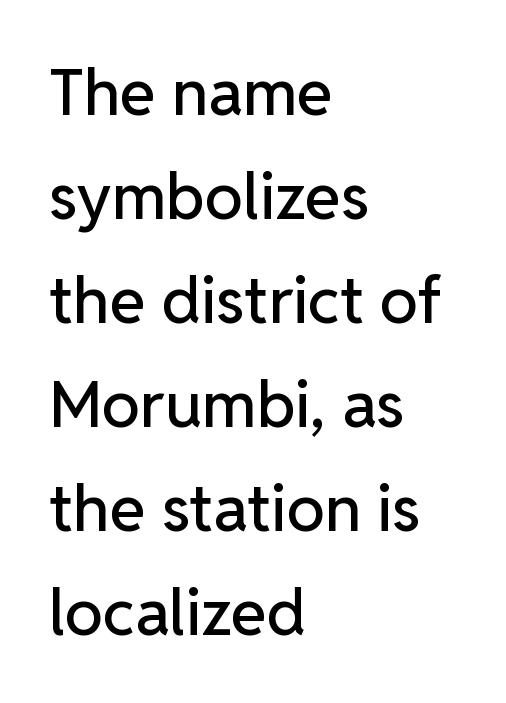
The image shows 65 px sans-serif type, upright; set left-aligned, normal line spacing (1.6x), normal letter spacing, not underlined; low stroke contrast and a medium x-height.
